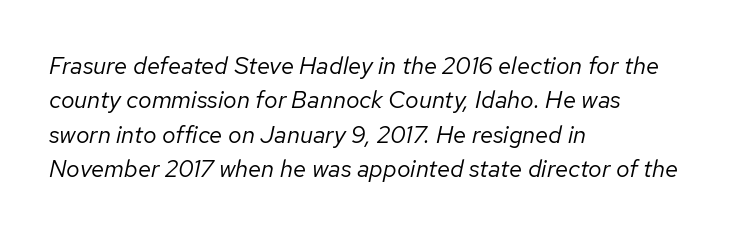
{"italic": "yes", "lean": "right", "slant_degrees": 12, "bold": "no", "underline": "no", "align": "left", "line_spacing": "normal", "line_spacing_ratio": 1.43, "letter_spacing": "normal", "letter_spacing_em": 0.0, "glyph_px": 24}
